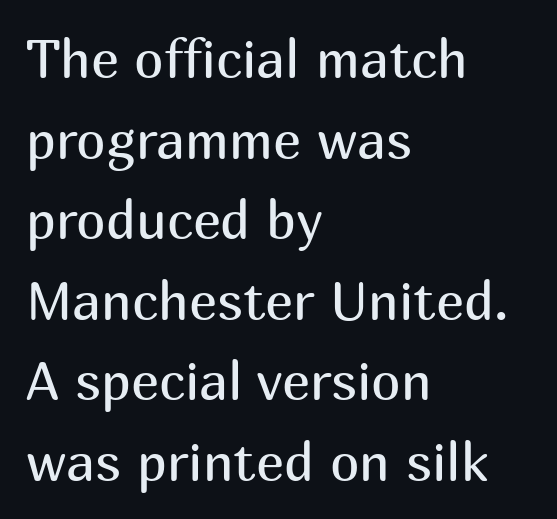
Characters remain perfectly vertical along every line. Note: no serifs on the glyphs. The passage is arranged the way most books set body copy — flush left. The face used here is rendered with its standard letterfit. Weight: in the light-to-regular range. Words float on clear page, feet unadorned.
